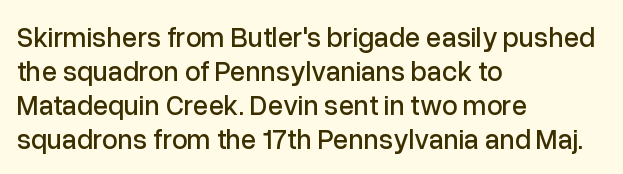
Q: Is the text italic (slanted)? A: No, it is upright.
Q: Is the typeface a serif or a sans-serif typeface? A: Sans-serif.
Q: Is the text underlined? A: No.
Q: How is the paragraph aligned? A: Left-aligned.
Q: Is the spacing between letters normal or unusually wide? A: Normal.
Q: Width (condensed, normal, or wide)? A: Normal.
Q: Stroke contrast? A: Low.
Q: x-height? A: Medium.
Q: Monospaced? A: No.
